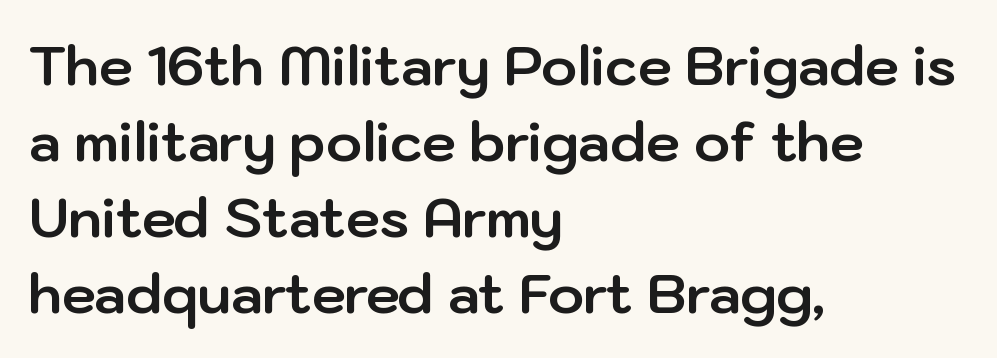
{"serif": "no", "italic": "no", "bold": "yes", "weight": "bold", "width": "normal", "stroke_contrast": "low", "x_height": "medium", "monospaced": "no", "underline": "no", "align": "left", "line_spacing": "normal", "line_spacing_ratio": 1.41, "letter_spacing": "normal", "letter_spacing_em": 0.0, "glyph_px": 54}
